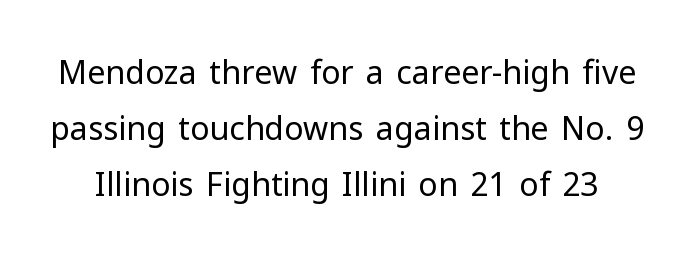
The image shows 32 px regular-weight sans-serif type, upright; set line spacing 1.75x, normal letter spacing, not underlined; low stroke contrast and a medium x-height.
